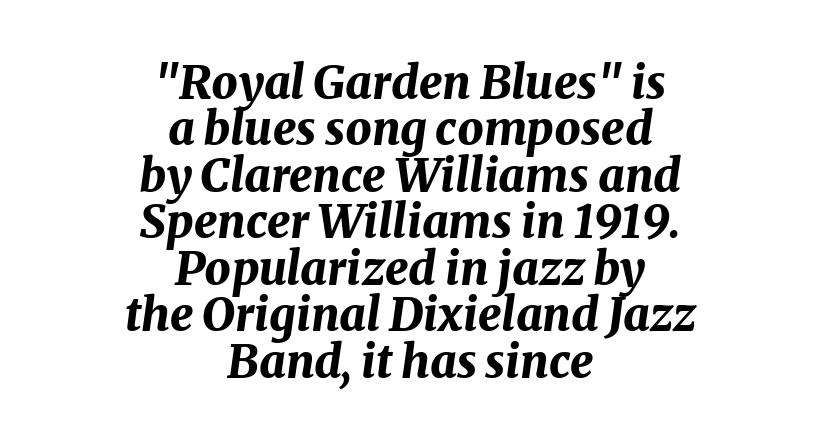
The image shows 46 px bold type, italic (leaning right); set centered, tight line spacing (1.01x), normal letter spacing, not underlined; medium stroke contrast and a medium x-height.
